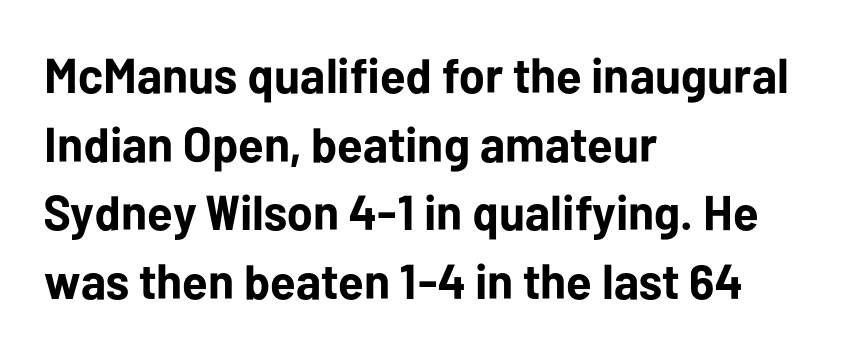
The image shows 49 px bold sans-serif type, upright; set left-aligned, normal line spacing (1.4x), normal letter spacing, not underlined; low stroke contrast and a medium x-height.
